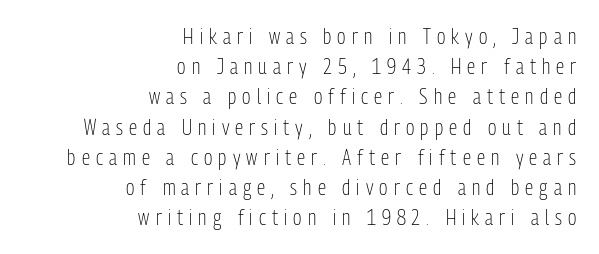
{"italic": "no", "bold": "no", "underline": "no", "align": "right", "line_spacing": "normal", "line_spacing_ratio": 1.44, "letter_spacing": "wide", "letter_spacing_em": 0.29, "glyph_px": 21}
